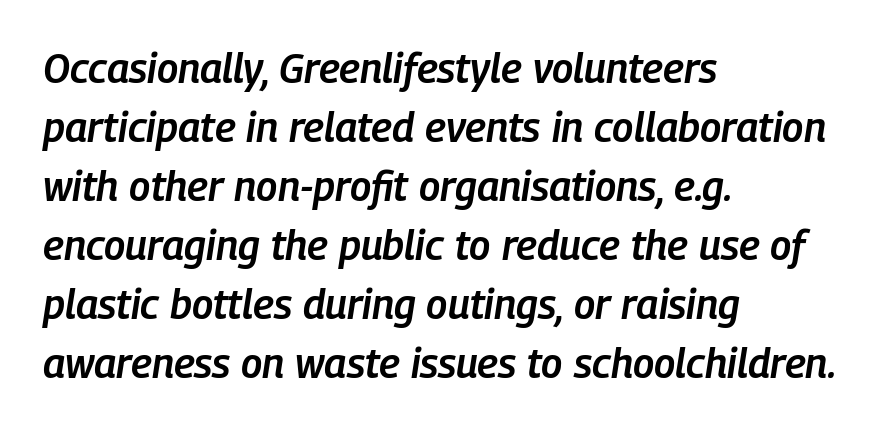
Q: Is the text bold? A: Semi-bold.
Q: Is the text italic (slanted)? A: Yes, it leans right by about 9 degrees.
Q: Is the text underlined? A: No.
Q: How is the paragraph aligned? A: Left-aligned.
Q: Is the spacing between letters normal or unusually wide? A: Normal.
Q: Is the spacing between lines tight, normal or loose? A: Normal.
Q: Width (condensed, normal, or wide)? A: Condensed.
Q: Stroke contrast? A: Low.
Q: x-height? A: Medium.
Q: Monospaced? A: No.
